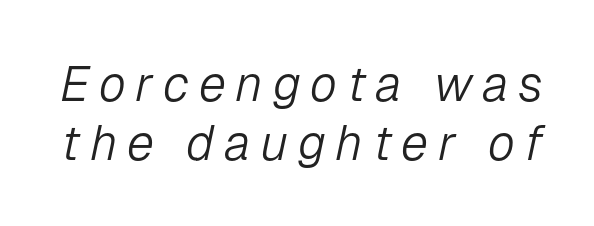
The image shows 49 px light type, italic (leaning right); set line spacing 1.2x, unusually wide letter spacing (+0.2 em), not underlined; low stroke contrast and a medium x-height.
